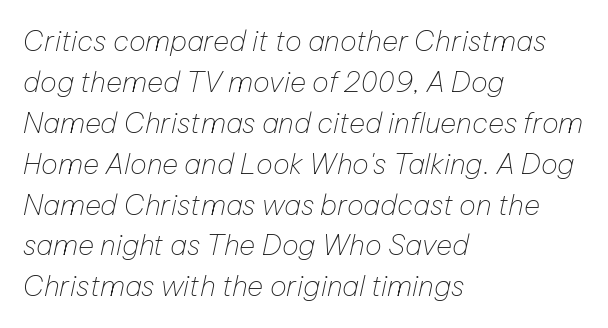
{"italic": "yes", "lean": "right", "slant_degrees": 12, "bold": "no", "weight": "thin", "width": "normal", "stroke_contrast": "low", "x_height": "medium", "monospaced": "no", "underline": "no", "align": "left", "line_spacing": "normal", "line_spacing_ratio": 1.46, "letter_spacing": "normal", "letter_spacing_em": 0.0, "glyph_px": 28}
